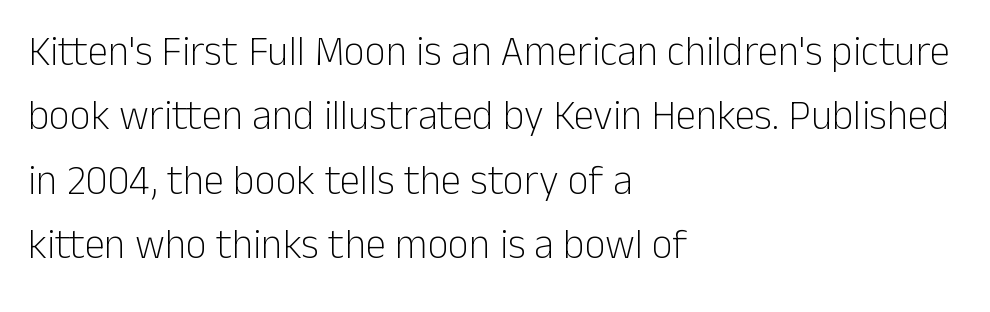
The image shows 41 px light sans-serif type, upright; set left-aligned, normal line spacing (1.57x), normal letter spacing, not underlined; low stroke contrast and a medium x-height.
